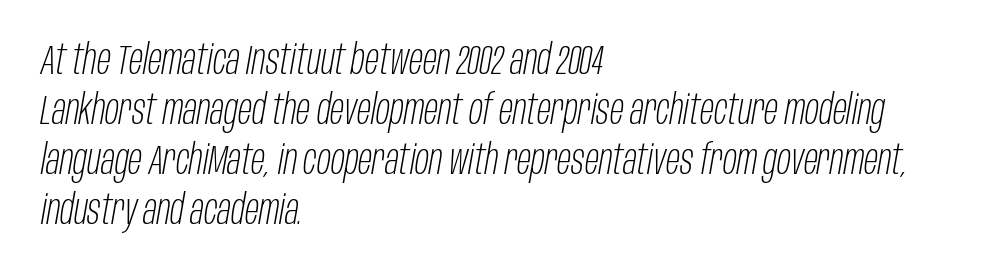
Honestly, the letter spacing is just normal — you wouldn't notice it. A typesetter would mark this as italic. Alignment: flush left. Varying glyph widths throughout — classic text-font behaviour.
